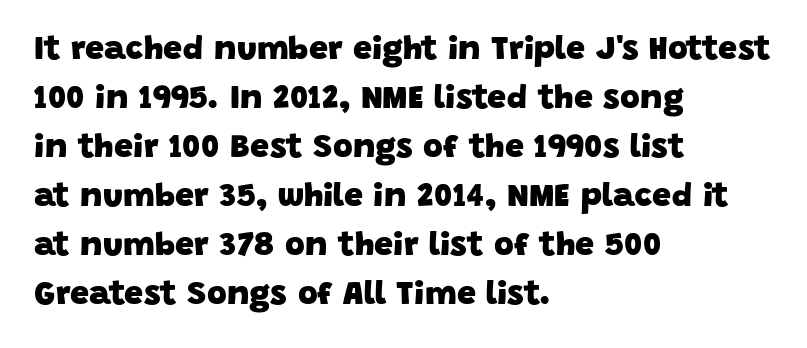
Look at the bottom of the vertical strokes: they stop flat, with no serifs. Just letters on the line, the space beneath them empty. Look at the tracking — it's just the regular setting, nothing added. Heft: maximum for text — a bold. Does the leading feel generous? No, just average. Character widths vary here, with narrow letters taking less room than wide ones.
